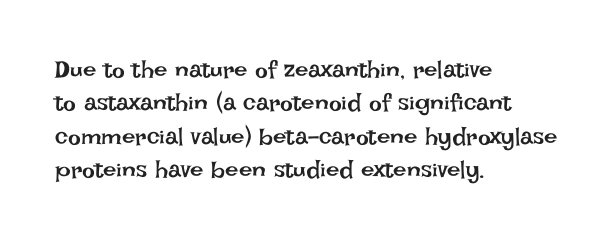
Q: Is the text bold? A: No.
Q: Is the text italic (slanted)? A: No, it is upright.
Q: Is the text underlined? A: No.
Q: How is the paragraph aligned? A: Left-aligned.
Q: Is the spacing between letters normal or unusually wide? A: Normal.
Q: Is the spacing between lines tight, normal or loose? A: Normal.
